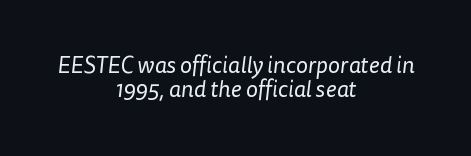
The image shows 23 px text type; set centered, tight line spacing (1.04x), normal letter spacing, not underlined.
